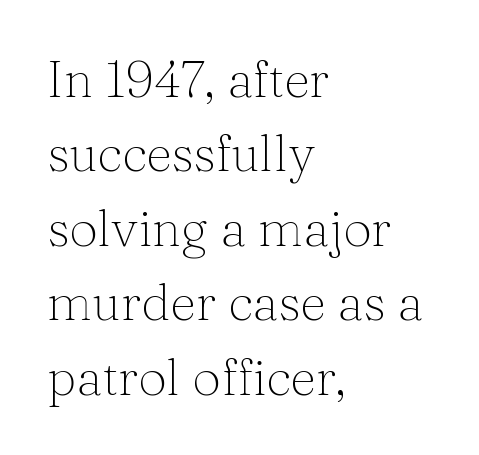
{"serif": "yes", "italic": "no", "bold": "no", "weight": "thin", "width": "normal", "stroke_contrast": "medium", "x_height": "medium", "monospaced": "no", "underline": "no", "align": "left", "line_spacing": "normal", "line_spacing_ratio": 1.46, "letter_spacing": "normal", "letter_spacing_em": 0.0, "glyph_px": 51}
